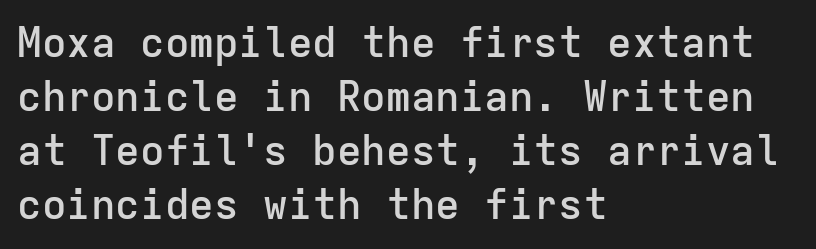
{"serif": "no", "italic": "no", "bold": "semi", "weight": "semibold", "width": "normal", "stroke_contrast": "low", "x_height": "medium", "monospaced": "yes", "underline": "no", "align": "left", "line_spacing": "normal", "line_spacing_ratio": 1.32, "letter_spacing": "normal", "letter_spacing_em": 0.0, "glyph_px": 41}
